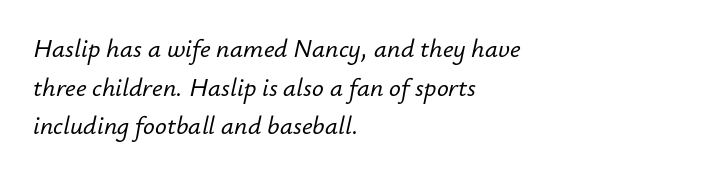
The image shows 26 px text type, italic (leaning right); set left-aligned, normal line spacing (1.49x), normal letter spacing, not underlined.
